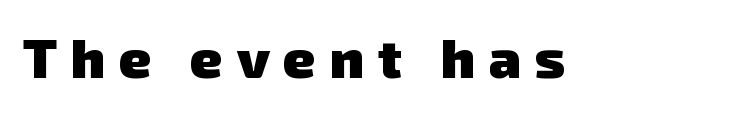
{"serif": "no", "bold": "yes", "weight": "heavy", "width": "normal", "stroke_contrast": "low", "x_height": "medium", "monospaced": "no", "underline": "no", "letter_spacing": "wide", "letter_spacing_em": 0.25, "glyph_px": 55}
